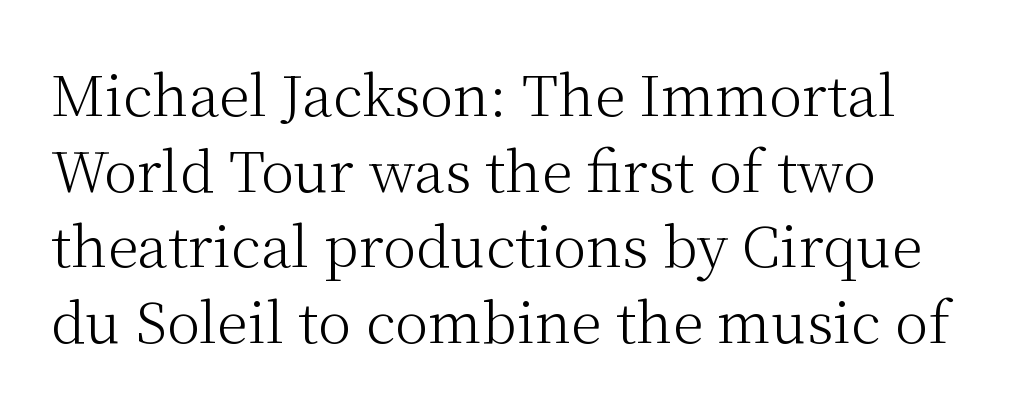
These lines sit exactly where default settings would place them. Counters stay open thanks to moderate or lighter strokes. Do the letters lean? They stand straight. A typesetter would call this proportional, since set widths differ per character.
